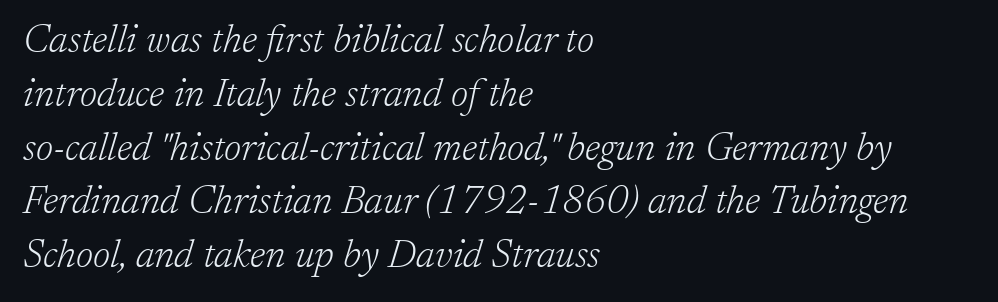
Q: Is the text bold? A: No.
Q: Is the text italic (slanted)? A: Yes, it leans right by about 17 degrees.
Q: Is the typeface a serif or a sans-serif typeface? A: Serif.
Q: Is the text underlined? A: No.
Q: How is the paragraph aligned? A: Left-aligned.
Q: Is the spacing between letters normal or unusually wide? A: Normal.
Q: Is the spacing between lines tight, normal or loose? A: Normal.
Q: Width (condensed, normal, or wide)? A: Normal.
Q: Stroke contrast? A: Low.
Q: x-height? A: Medium.
Q: Monospaced? A: No.
